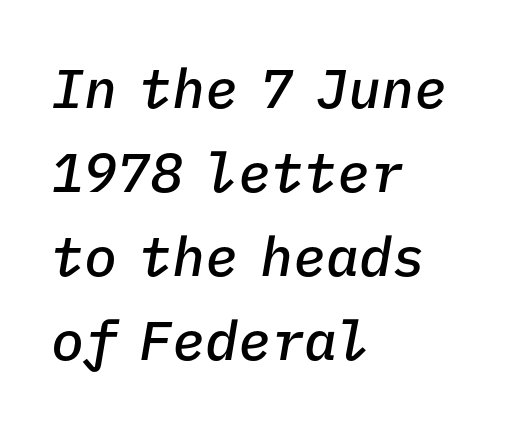
Q: Is the text bold? A: Semi-bold.
Q: Is the text italic (slanted)? A: Yes, it leans right by about 9 degrees.
Q: Is the text underlined? A: No.
Q: How is the paragraph aligned? A: Left-aligned.
Q: Is the spacing between letters normal or unusually wide? A: Normal.
Q: Is the spacing between lines tight, normal or loose? A: Normal.
Q: Width (condensed, normal, or wide)? A: Normal.
Q: Stroke contrast? A: Low.
Q: x-height? A: Medium.
Q: Monospaced? A: Yes.
